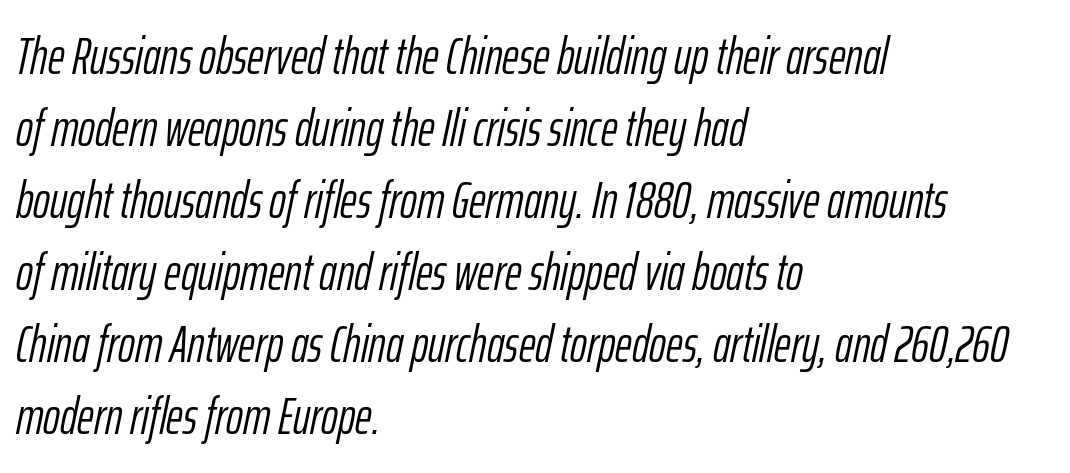
{"italic": "yes", "lean": "right", "slant_degrees": 12, "bold": "no", "weight": "light", "width": "condensed", "stroke_contrast": "low", "x_height": "medium", "monospaced": "no", "underline": "no", "align": "left", "line_spacing": "normal", "line_spacing_ratio": 1.41, "letter_spacing": "normal", "letter_spacing_em": 0.0, "glyph_px": 51}
